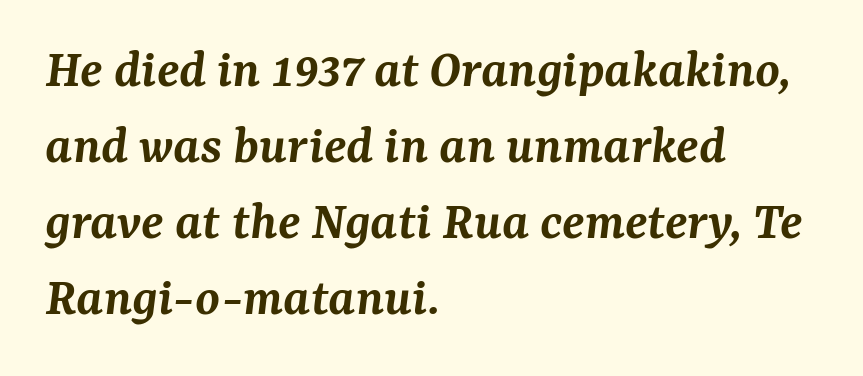
The text carries the slant typical of an italic or oblique font. Check the space under the baseline: it is left empty. Character widths vary here, with narrow letters taking less room than wide ones. Short and long lines alike share a common starting point at left. Reading down the column, the eye jumps a familiar distance to each next line.
